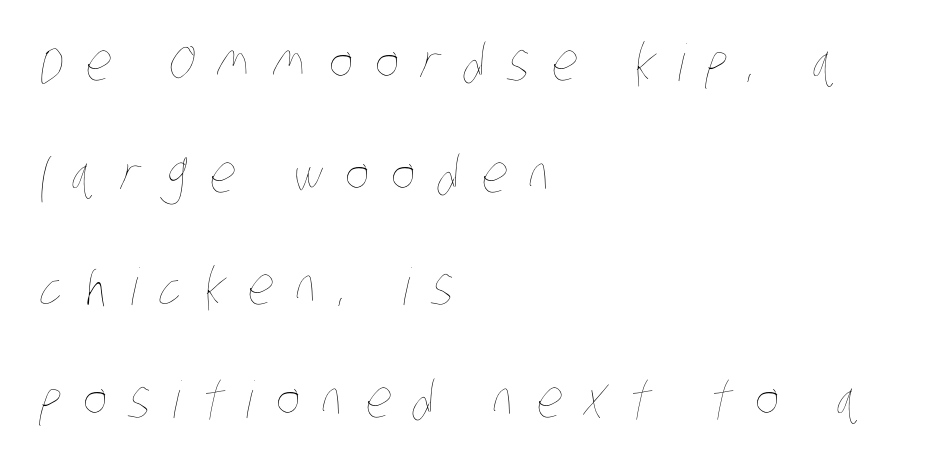
Where is the straight margin? On the left. The letters advance in unequal steps, a hallmark of proportional type. Students, note that the glyphs here are deliberately spaced far apart. This block would shrink considerably if given ordinary leading; it's expanded now.
